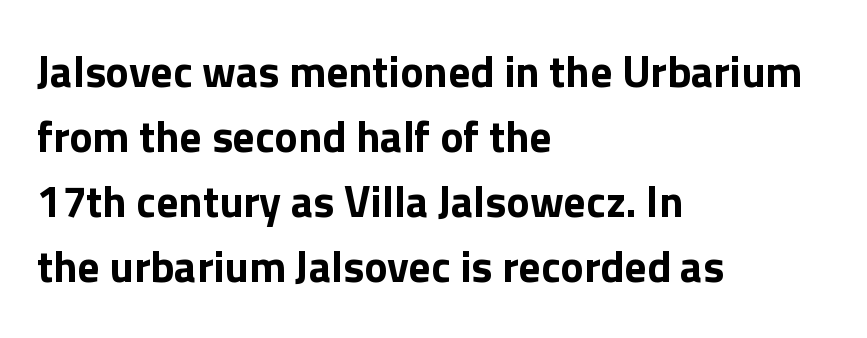
Q: Is the text bold? A: Yes.
Q: Is the text italic (slanted)? A: No, it is upright.
Q: Is the typeface a serif or a sans-serif typeface? A: Sans-serif.
Q: Is the text underlined? A: No.
Q: How is the paragraph aligned? A: Left-aligned.
Q: Is the spacing between letters normal or unusually wide? A: Normal.
Q: Is the spacing between lines tight, normal or loose? A: Normal.
Q: Width (condensed, normal, or wide)? A: Normal.
Q: x-height? A: Medium.
Q: Monospaced? A: No.
